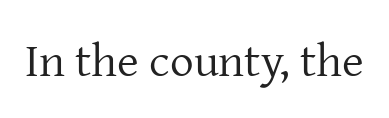
{"serif": "yes", "italic": "no", "bold": "no", "weight": "regular", "width": "normal", "stroke_contrast": "low", "x_height": "medium", "monospaced": "no", "underline": "no", "letter_spacing": "normal", "letter_spacing_em": 0.0, "glyph_px": 47}
